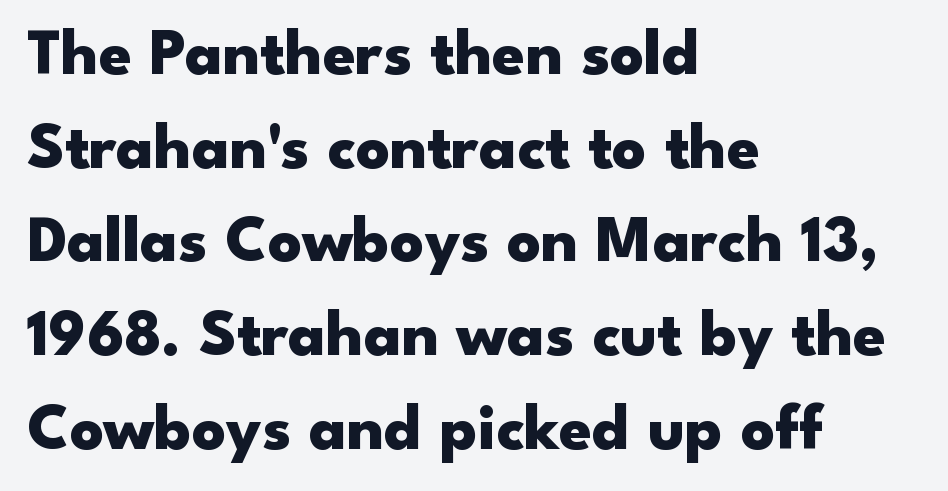
The image shows 66 px heavy, wide sans-serif type, upright; set left-aligned, normal line spacing (1.42x), normal letter spacing, not underlined; low stroke contrast and a small x-height.
